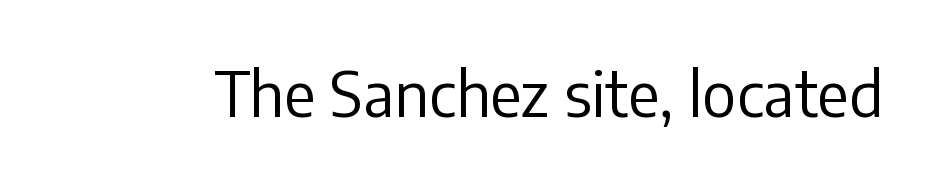
Q: Is the text bold? A: No.
Q: Is the text italic (slanted)? A: No, it is upright.
Q: Is the typeface a serif or a sans-serif typeface? A: Sans-serif.
Q: Is the text underlined? A: No.
Q: Is the spacing between letters normal or unusually wide? A: Normal.
Q: Width (condensed, normal, or wide)? A: Normal.
Q: Stroke contrast? A: Low.
Q: x-height? A: Medium.
Q: Monospaced? A: No.
